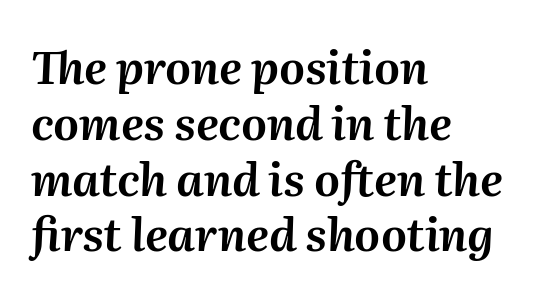
Q: Is the text italic (slanted)? A: Yes, it leans right by about 2 degrees.
Q: Is the text underlined? A: No.
Q: How is the paragraph aligned? A: Left-aligned.
Q: Is the spacing between letters normal or unusually wide? A: Normal.
Q: Width (condensed, normal, or wide)? A: Normal.
Q: Stroke contrast? A: Medium.
Q: x-height? A: Medium.
Q: Monospaced? A: No.
